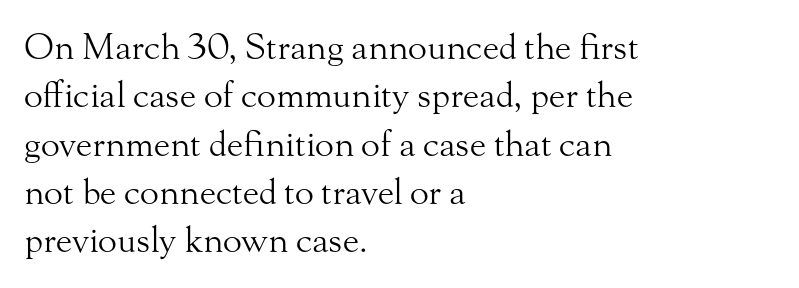
Does extra space separate the letters? No, they use regular spacing. Only glyphs here, with clear space below each row. Does the type have serifs? Yes, each stem ends in a small foot. The vertical gap from one line to the next is medium. Each letter keeps its own natural width here, so spacing adapts to shape. If you drew a line through each stem, it would be perfectly vertical.
